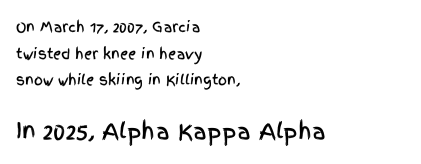
{"italic": "no", "underline": "no", "align": "left", "line_spacing": "loose", "line_spacing_ratio": 1.91, "letter_spacing": "normal", "letter_spacing_em": 0.0, "larger_block": "second", "size_ratio": 1.57, "glyph_px": 22}
